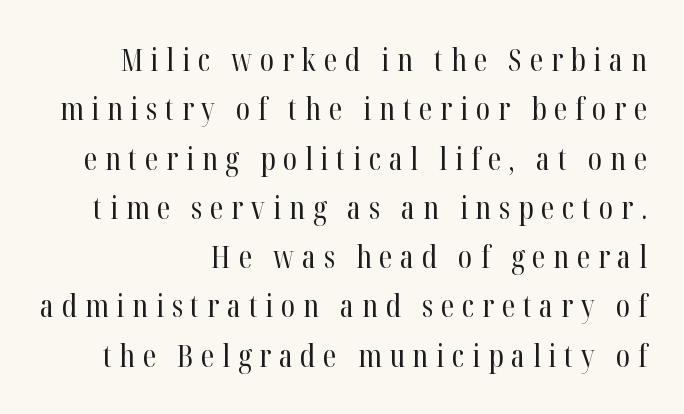
{"serif": "yes", "italic": "no", "bold": "no", "weight": "regular", "width": "condensed", "stroke_contrast": "high", "x_height": "medium", "monospaced": "no", "underline": "no", "align": "right", "line_spacing": "normal", "line_spacing_ratio": 1.59, "letter_spacing": "wide", "letter_spacing_em": 0.25, "glyph_px": 31}
